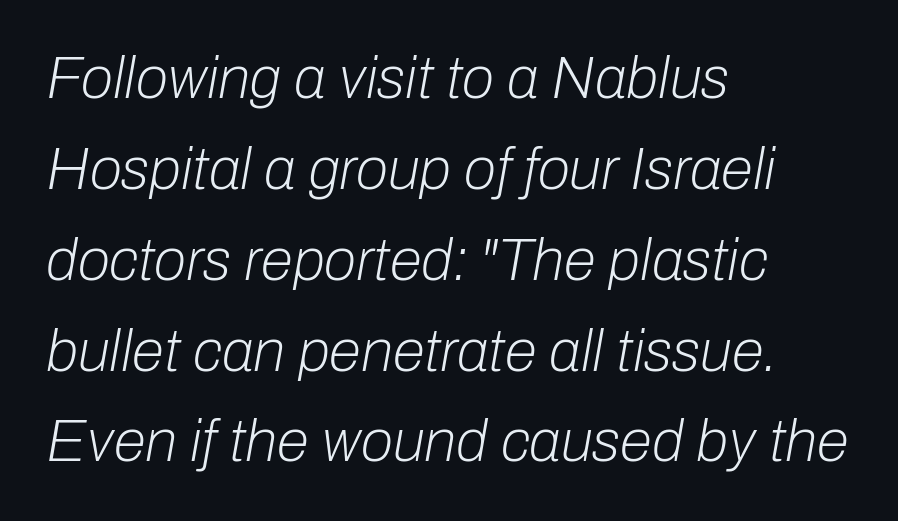
The characters are drawn with everyday or finer stroke widths. Here the designer chose a conventional face with non-uniform glyph widths. When letters slant like this, we call the style italic. Teacher's note: observe the even left margin — that is flush-left alignment. Each row of text sits above clean, open space.
